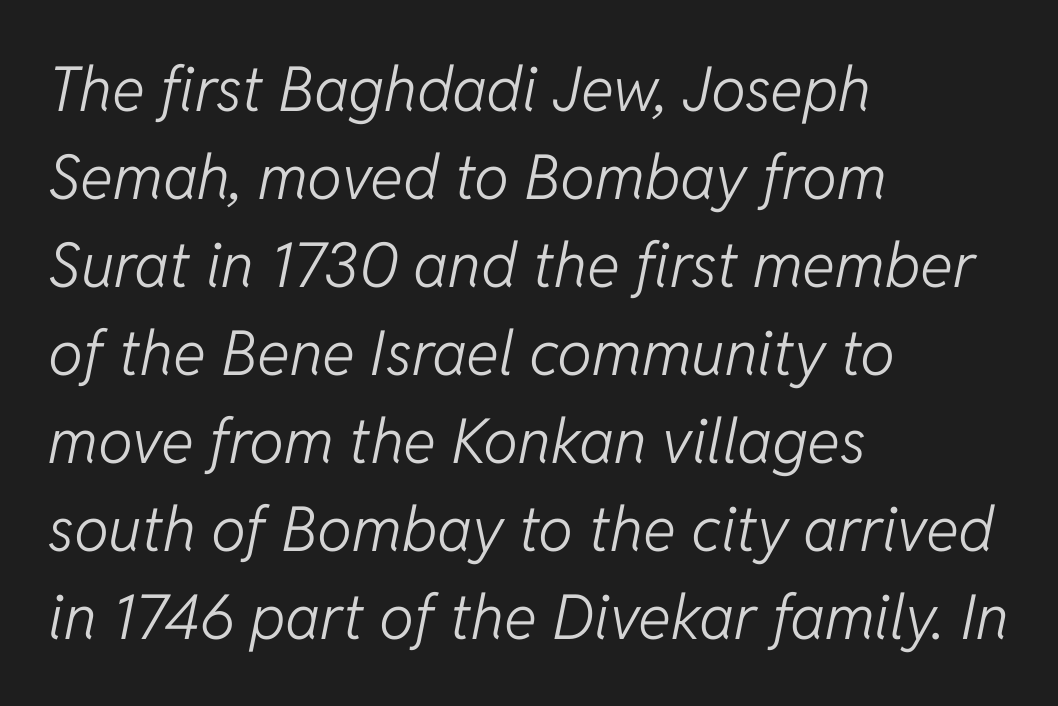
Q: Is the text bold? A: No.
Q: Is the text italic (slanted)? A: Yes, it leans right by about 11 degrees.
Q: Is the text underlined? A: No.
Q: How is the paragraph aligned? A: Left-aligned.
Q: Is the spacing between letters normal or unusually wide? A: Normal.
Q: Is the spacing between lines tight, normal or loose? A: Normal.
Q: Width (condensed, normal, or wide)? A: Normal.
Q: Stroke contrast? A: Low.
Q: x-height? A: Medium.
Q: Monospaced? A: No.
